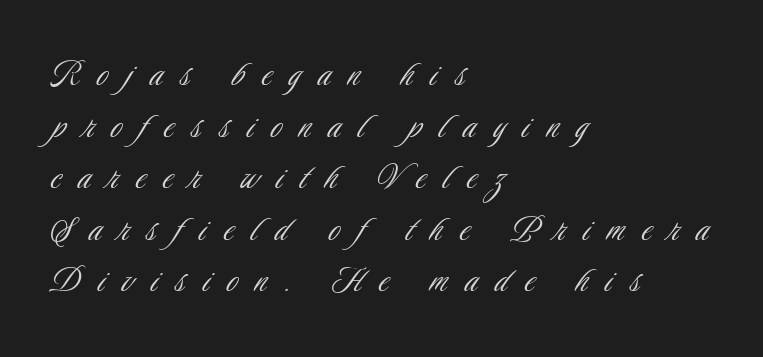
The image shows 40 px light, condensed sans-serif type; set left-aligned, normal line spacing (1.29x), unusually wide letter spacing (+0.44 em), not underlined; low stroke contrast and a small x-height.
